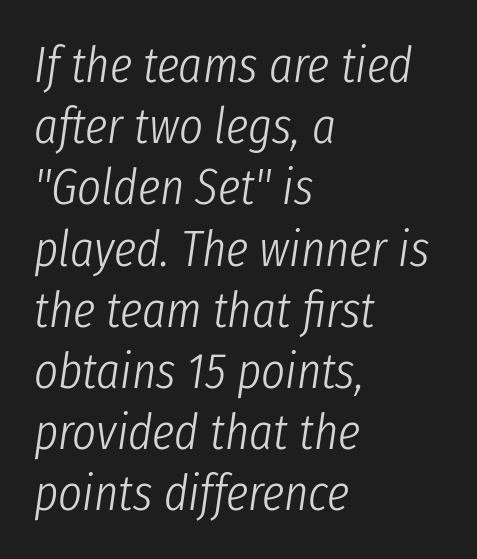
No word sits above an underline. Think of a printed novel: that variable character pitch is what you see here. Stroke thickness stays within the range of a standard reading face or lighter. Typeset ragged right — the left edge is the straight one. The text carries the slant typical of an italic or oblique font.
